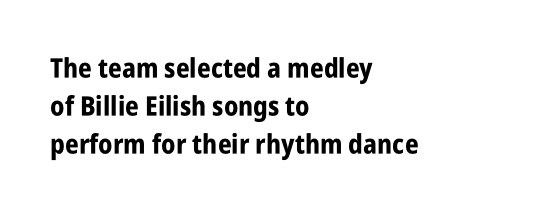
Q: Is the text bold? A: Yes.
Q: Is the text italic (slanted)? A: No, it is upright.
Q: Is the text underlined? A: No.
Q: How is the paragraph aligned? A: Left-aligned.
Q: Is the spacing between letters normal or unusually wide? A: Normal.
Q: Is the spacing between lines tight, normal or loose? A: Normal.
